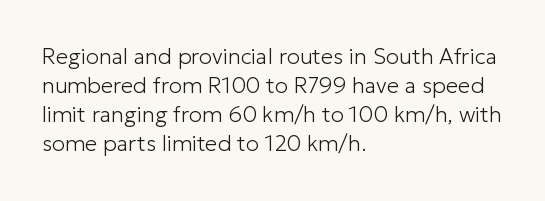
{"italic": "no", "bold": "no", "underline": "no", "align": "left", "line_spacing": "normal", "line_spacing_ratio": 1.32, "letter_spacing": "normal", "letter_spacing_em": 0.0, "glyph_px": 22}
